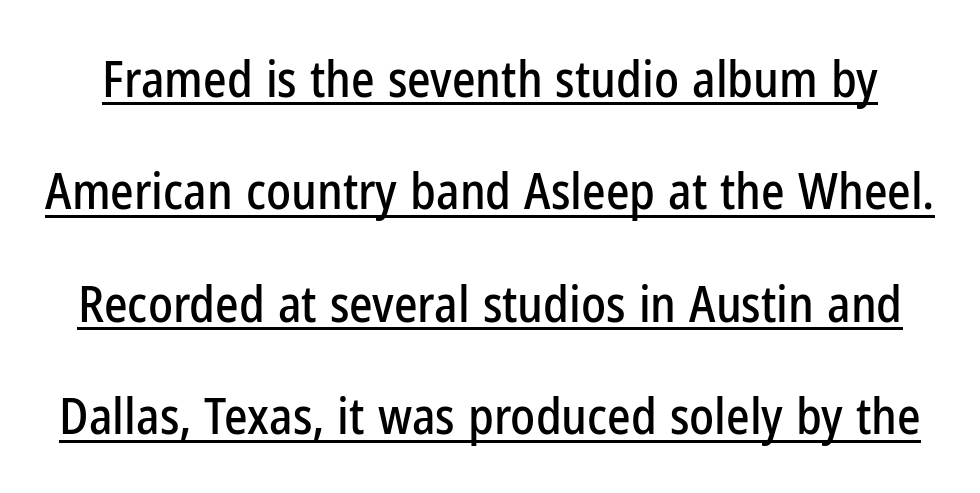
Regarding leading, the lines here are spaced well apart. Notice how a bar underscores the lettering throughout. The designer went with a sans here, leaving each stem footless. Do the letters lean? They stand straight. These lines are rendered in a variable-pitch font.
